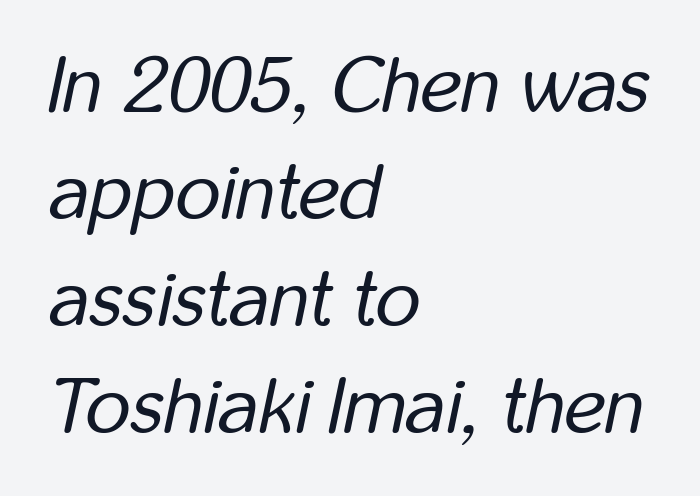
The foot of each line stays bare and open. Caption: standard tracking, unaltered. Compared with ordinary roman type, these characters are visibly tilted. The text block is weighted toward the left margin, trailing off unevenly rightward. Quick note: interline space is typical.
